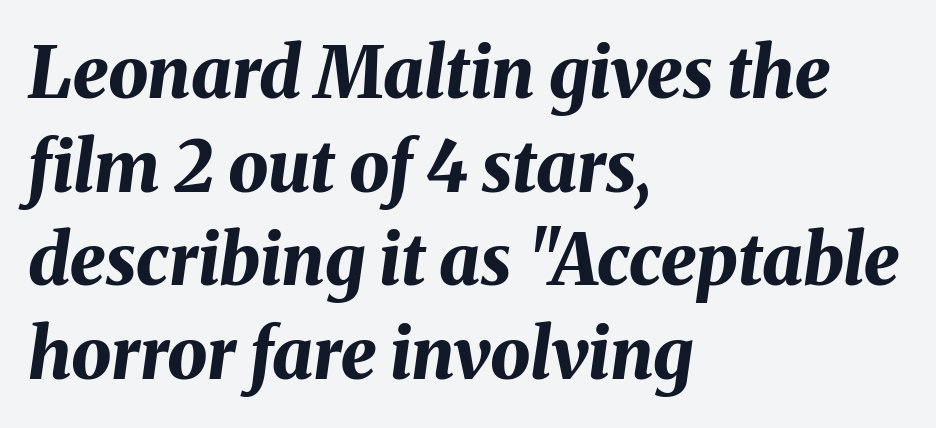
The image shows 71 px bold type, italic (leaning right); set left-aligned, normal line spacing (1.32x), normal letter spacing, not underlined; medium stroke contrast and a medium x-height.
